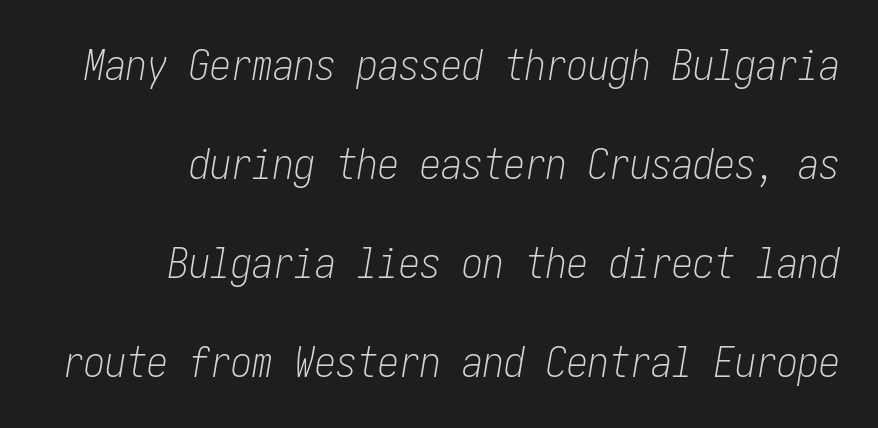
A quiet, ordinary-to-light weight characterises the typeface. A clean baseline with only descenders dipping below it. Is there much room between lines? Yes — plenty of vertical air separates them. Standard letterfit; no display-style spreading of the glyphs. This sample is right-justified, so line beginnings fall wherever the words allow.
